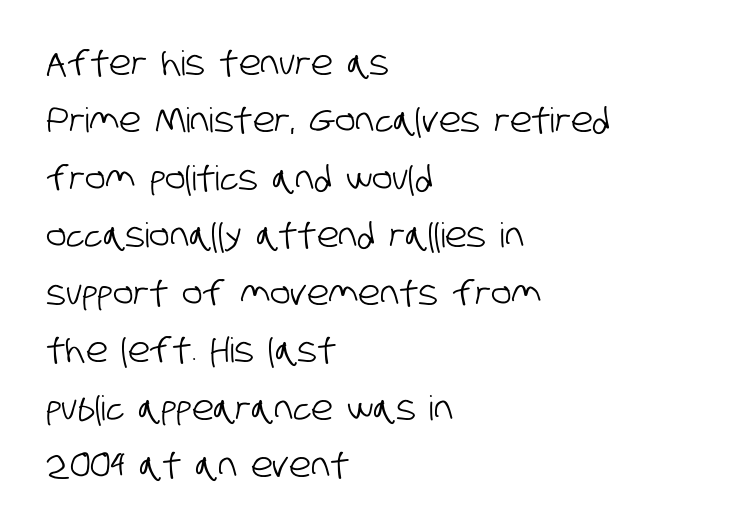
{"serif": "no", "width": "condensed", "stroke_contrast": "low", "x_height": "large", "monospaced": "no", "underline": "no", "align": "left", "line_spacing": "normal", "line_spacing_ratio": 1.69, "letter_spacing": "normal", "letter_spacing_em": 0.0, "glyph_px": 34}
